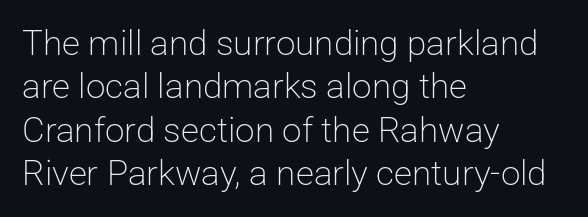
{"serif": "no", "italic": "no", "bold": "no", "weight": "light", "width": "normal", "stroke_contrast": "low", "x_height": "medium", "monospaced": "no", "underline": "no", "align": "left", "line_spacing_ratio": 1.24, "letter_spacing": "normal", "letter_spacing_em": 0.0, "glyph_px": 35}
